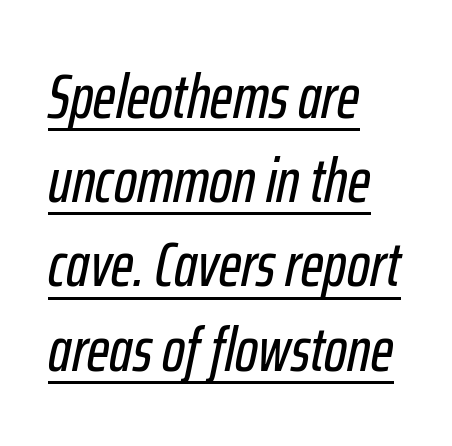
The image shows 61 px condensed type, italic (leaning right); set left-aligned, normal line spacing (1.38x), normal letter spacing, underlined; low stroke contrast and a medium x-height.
